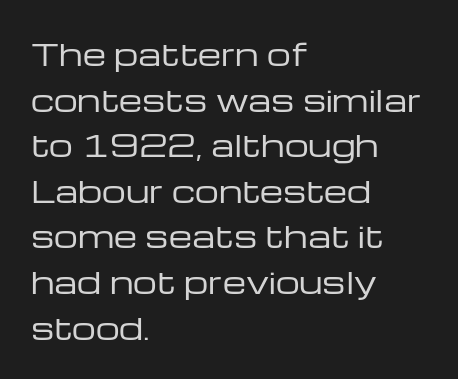
{"serif": "no", "italic": "no", "bold": "no", "weight": "regular", "width": "wide", "stroke_contrast": "low", "x_height": "medium", "monospaced": "no", "underline": "no", "align": "left", "line_spacing": "normal", "line_spacing_ratio": 1.52, "letter_spacing": "normal", "letter_spacing_em": 0.0, "glyph_px": 30}
